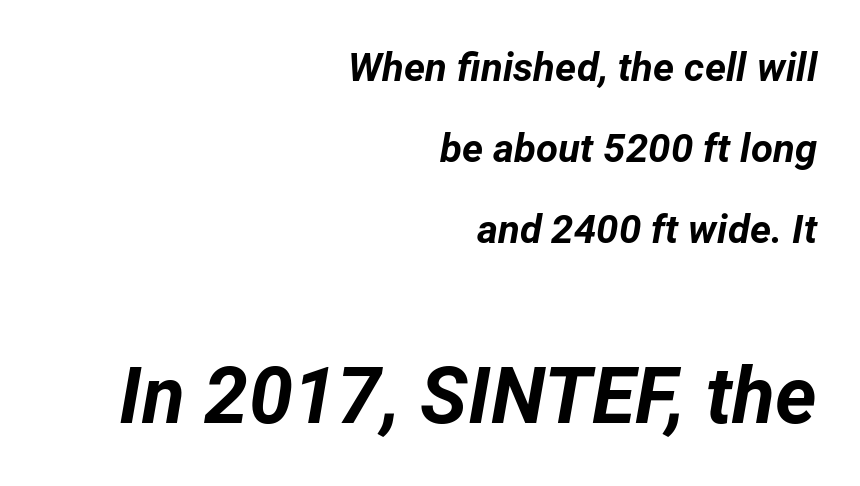
The image shows 79 px bold type, italic (leaning right); set right-aligned, loose line spacing (2.02x), normal letter spacing, not underlined; the second (bottom) block is 1.98x larger; low stroke contrast and a medium x-height.
